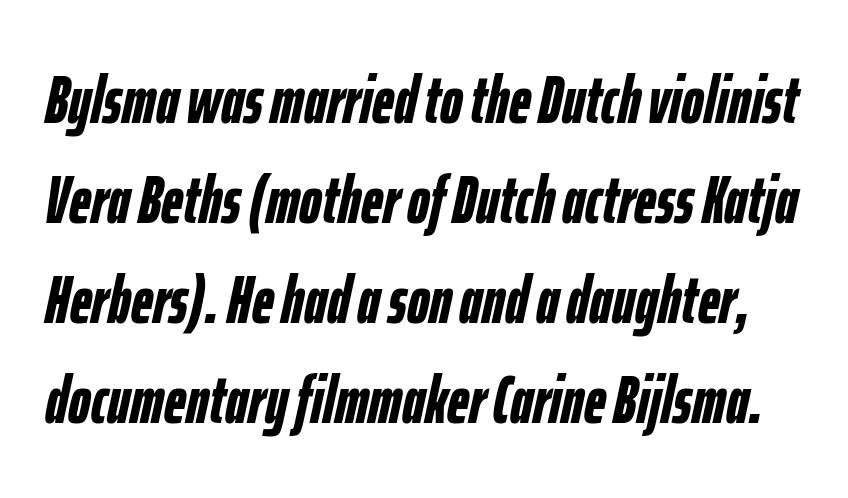
Q: Is the text bold? A: Yes.
Q: Is the text italic (slanted)? A: Yes, it leans right by about 12 degrees.
Q: Is the text underlined? A: No.
Q: Is the spacing between letters normal or unusually wide? A: Normal.
Q: Is the spacing between lines tight, normal or loose? A: Normal.
Q: Width (condensed, normal, or wide)? A: Condensed.
Q: Stroke contrast? A: Low.
Q: x-height? A: Medium.
Q: Monospaced? A: No.
